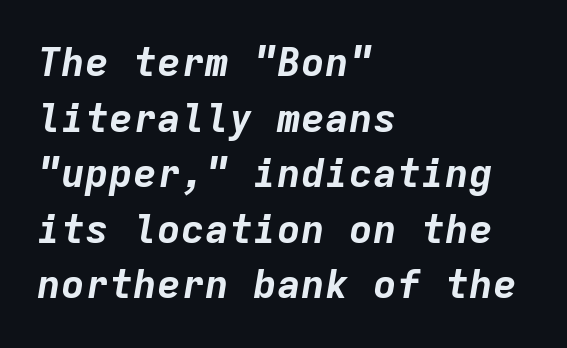
Q: Is the text bold? A: Yes.
Q: Is the text italic (slanted)? A: Yes, it leans right by about 9 degrees.
Q: Is the text underlined? A: No.
Q: How is the paragraph aligned? A: Left-aligned.
Q: Is the spacing between letters normal or unusually wide? A: Normal.
Q: Is the spacing between lines tight, normal or loose? A: Normal.
Q: Width (condensed, normal, or wide)? A: Normal.
Q: Stroke contrast? A: Low.
Q: x-height? A: Medium.
Q: Monospaced? A: Yes.
